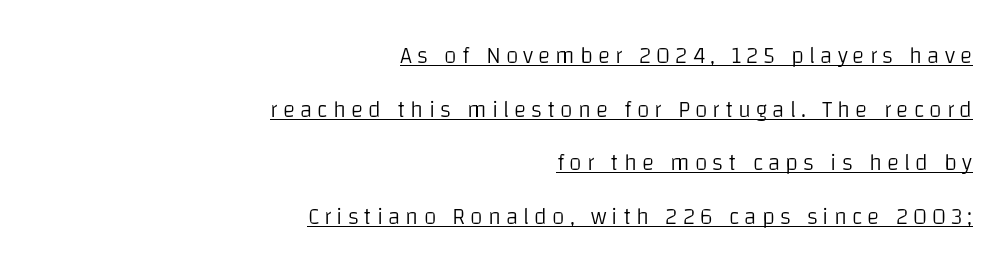
Q: Is the text bold? A: No.
Q: Is the text italic (slanted)? A: No, it is upright.
Q: Is the text underlined? A: Yes.
Q: How is the paragraph aligned? A: Right-aligned.
Q: Is the spacing between letters normal or unusually wide? A: Unusually wide.
Q: Is the spacing between lines tight, normal or loose? A: Loose.
